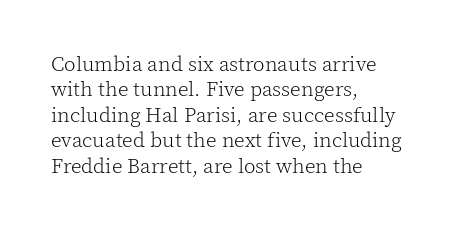
The image shows 21 px text type, upright; set left-aligned, line spacing 1.21x, normal letter spacing, not underlined.
